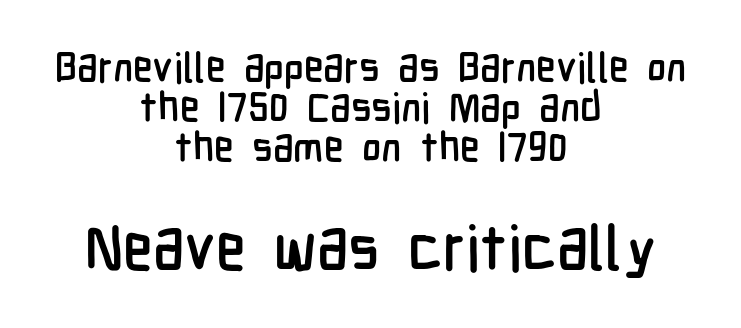
{"serif": "no", "italic": "no", "width": "condensed", "stroke_contrast": "low", "x_height": "medium", "monospaced": "no", "underline": "no", "align": "center", "line_spacing": "tight", "line_spacing_ratio": 0.98, "letter_spacing": "normal", "letter_spacing_em": 0.0, "larger_block": "second", "size_ratio": 1.51, "glyph_px": 62}
